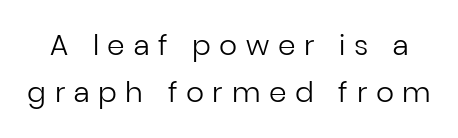
Students, observe: this is what conventionally led text looks like. Character widths vary here, with narrow letters taking less room than wide ones. Posture: straight, roman, zero tilt. Look at the tracking — it's clearly loosened, letters drifting apart.
